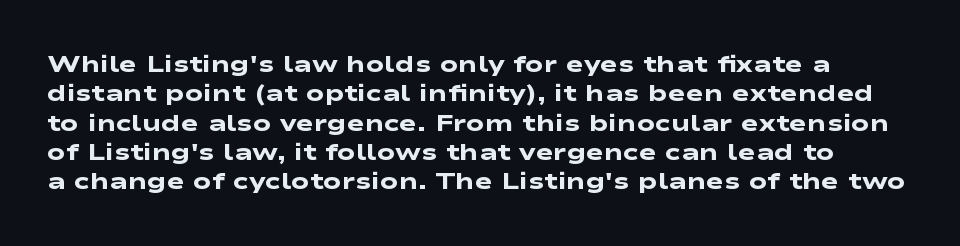
Q: Is the text bold? A: Yes.
Q: Is the text underlined? A: No.
Q: Is the spacing between letters normal or unusually wide? A: Normal.
